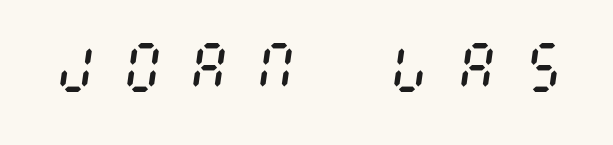
The image shows 54 px regular-weight, condensed type, italic (leaning right); set unusually wide letter spacing (+0.44 em), not underlined; medium stroke contrast and a large x-height.
